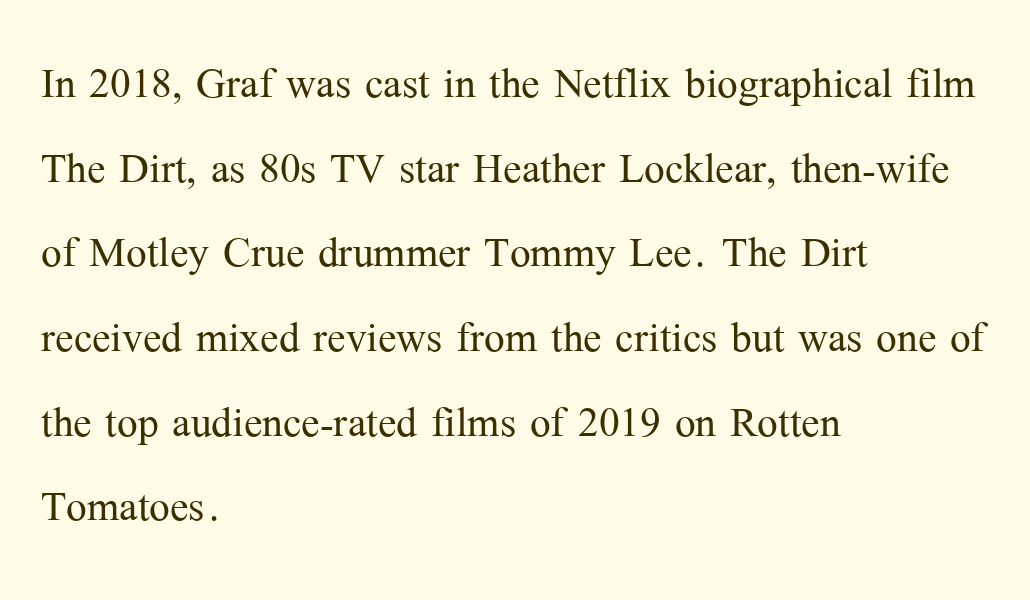
Q: Is the text bold? A: No.
Q: Is the text italic (slanted)? A: No, it is upright.
Q: Is the typeface a serif or a sans-serif typeface? A: Serif.
Q: Is the text underlined? A: No.
Q: How is the paragraph aligned? A: Left-aligned.
Q: Is the spacing between letters normal or unusually wide? A: Normal.
Q: Is the spacing between lines tight, normal or loose? A: Normal.
Q: Width (condensed, normal, or wide)? A: Normal.
Q: Stroke contrast? A: Medium.
Q: x-height? A: Medium.
Q: Monospaced? A: No.
